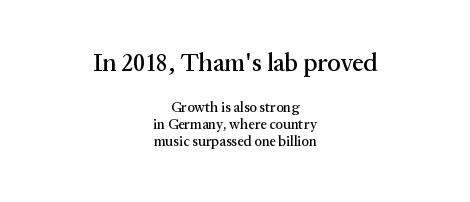
{"italic": "no", "underline": "no", "align": "center", "line_spacing_ratio": 1.18, "letter_spacing": "normal", "letter_spacing_em": 0.0, "larger_block": "first", "size_ratio": 1.79, "glyph_px": 25}
